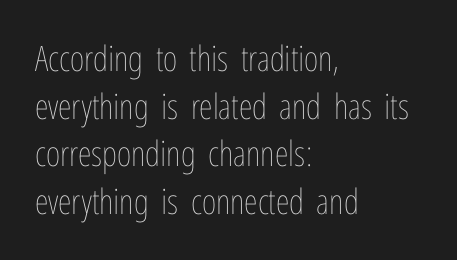
{"italic": "no", "bold": "no", "weight": "thin", "width": "condensed", "stroke_contrast": "low", "x_height": "medium", "monospaced": "no", "underline": "no", "align": "left", "line_spacing": "normal", "line_spacing_ratio": 1.36, "letter_spacing": "normal", "letter_spacing_em": 0.0, "glyph_px": 35}
